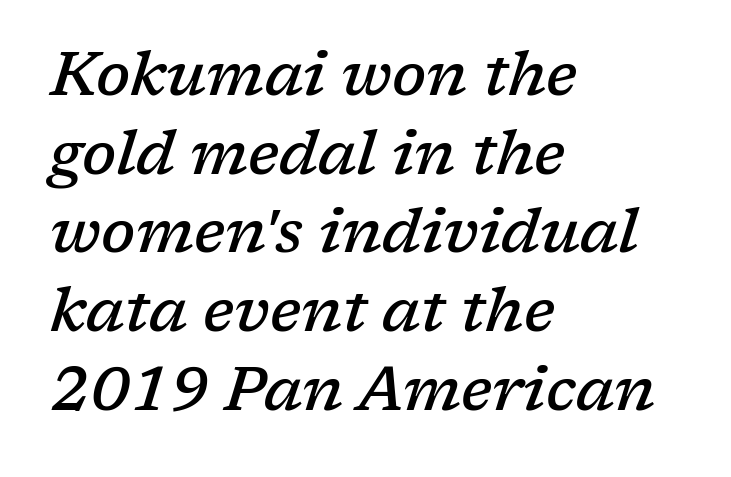
{"serif": "yes", "italic": "yes", "lean": "right", "slant_degrees": 17, "bold": "semi", "weight": "semibold", "width": "normal", "stroke_contrast": "low", "x_height": "medium", "monospaced": "no", "underline": "no", "align": "left", "line_spacing": "normal", "line_spacing_ratio": 1.29, "letter_spacing": "normal", "letter_spacing_em": 0.0, "glyph_px": 61}
